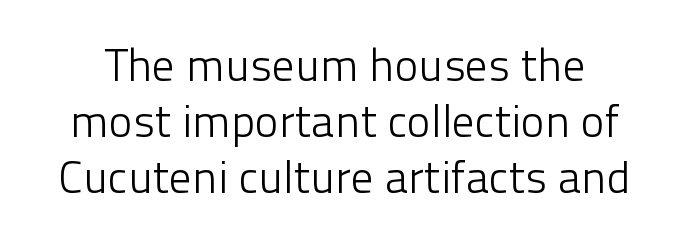
The image shows 45 px light sans-serif type, upright; set line spacing 1.24x, normal letter spacing, not underlined; low stroke contrast and a medium x-height.
